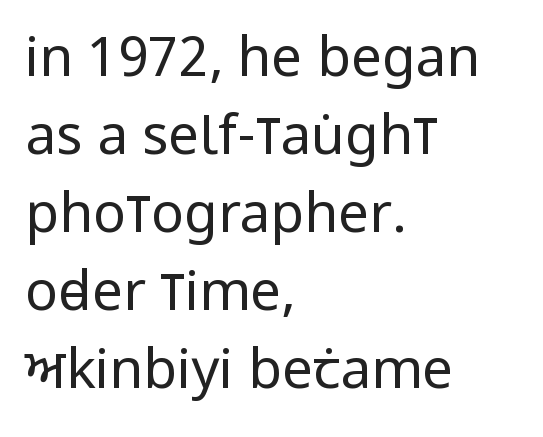
Look at the tracking — it's just the regular setting, nothing added. The passage shown is not bold in any degree. It's the straight-up-and-down kind of type. Notice how descenders clear the ascenders below comfortably — that's standard leading. Character widths vary here, with narrow letters taking less room than wide ones. Each line starts at the same left margin while the right side varies.
